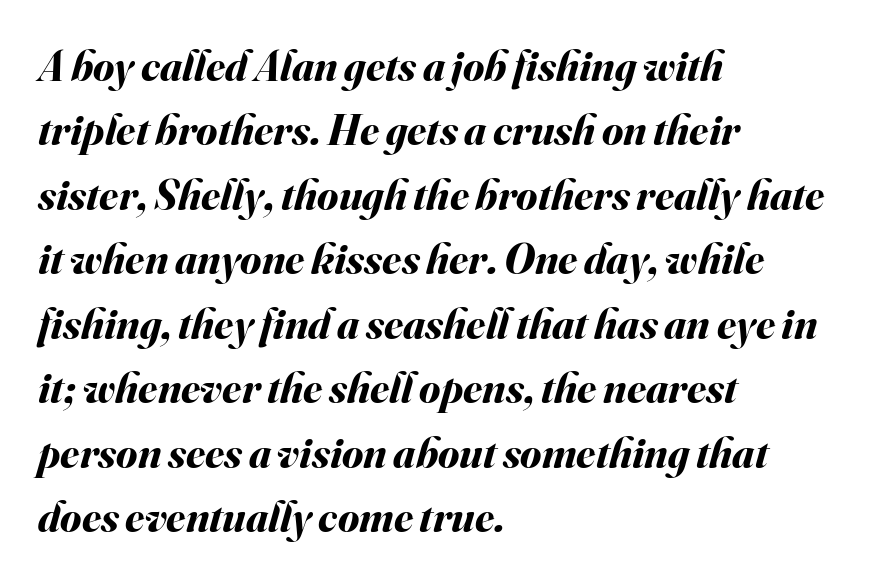
Honestly, the row spacing looks completely unremarkable. Compared with ordinary roman type, these characters are visibly tilted. Spacing verdict: proportional, widths tailored to each character. The typesetting leans heavy: a genuine bold. In CSS terms this would be text-align: left. Nobody drew a line under any word here.
